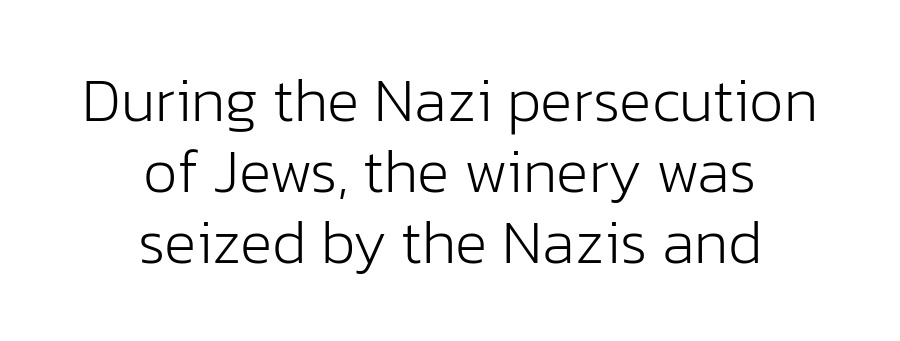
Q: Is the text bold? A: No.
Q: Is the text italic (slanted)? A: No, it is upright.
Q: Is the typeface a serif or a sans-serif typeface? A: Sans-serif.
Q: Is the text underlined? A: No.
Q: How is the paragraph aligned? A: Centered.
Q: Is the spacing between letters normal or unusually wide? A: Normal.
Q: Width (condensed, normal, or wide)? A: Normal.
Q: Stroke contrast? A: Low.
Q: x-height? A: Medium.
Q: Monospaced? A: No.
